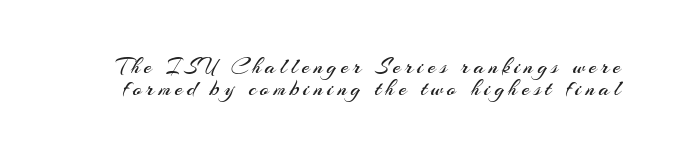
Q: Is the text bold? A: No.
Q: Is the text italic (slanted)? A: Yes.
Q: Is the text underlined? A: No.
Q: Is the spacing between lines tight, normal or loose? A: Tight.
